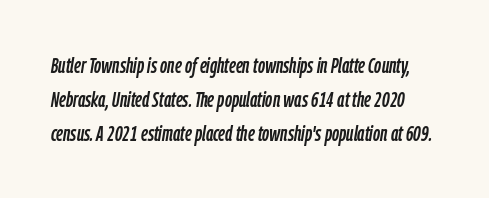
Q: Is the text italic (slanted)? A: Yes, it leans right by about 9 degrees.
Q: Is the text underlined? A: No.
Q: Is the spacing between letters normal or unusually wide? A: Normal.
Q: Is the spacing between lines tight, normal or loose? A: Normal.
